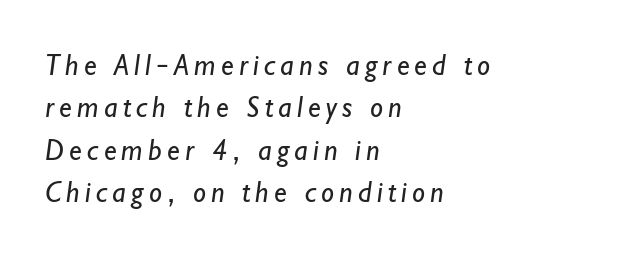
{"serif": "no", "bold": "no", "weight": "regular", "width": "normal", "stroke_contrast": "low", "x_height": "small", "monospaced": "no", "underline": "no", "align": "left", "line_spacing": "normal", "line_spacing_ratio": 1.46, "glyph_px": 29}
